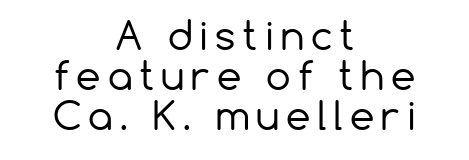
Q: Is the text bold? A: No.
Q: Is the text italic (slanted)? A: No, it is upright.
Q: Is the typeface a serif or a sans-serif typeface? A: Sans-serif.
Q: Is the text underlined? A: No.
Q: How is the paragraph aligned? A: Centered.
Q: Is the spacing between lines tight, normal or loose? A: Tight.
Q: Width (condensed, normal, or wide)? A: Normal.
Q: Stroke contrast? A: Low.
Q: x-height? A: Medium.
Q: Monospaced? A: No.
